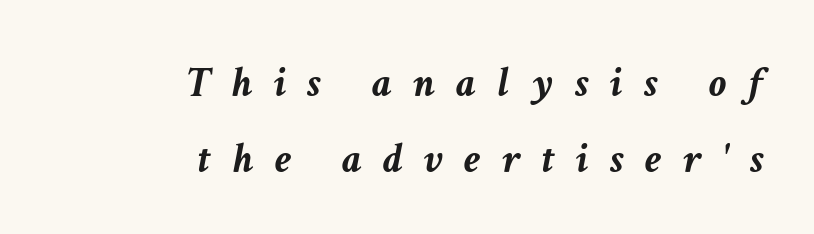
{"italic": "yes", "lean": "right", "slant_degrees": 11, "bold": "yes", "weight": "semibold", "width": "normal", "stroke_contrast": "low", "x_height": "medium", "monospaced": "no", "underline": "no", "align": "right", "line_spacing_ratio": 1.77, "letter_spacing": "wide", "letter_spacing_em": 0.5, "glyph_px": 43}
